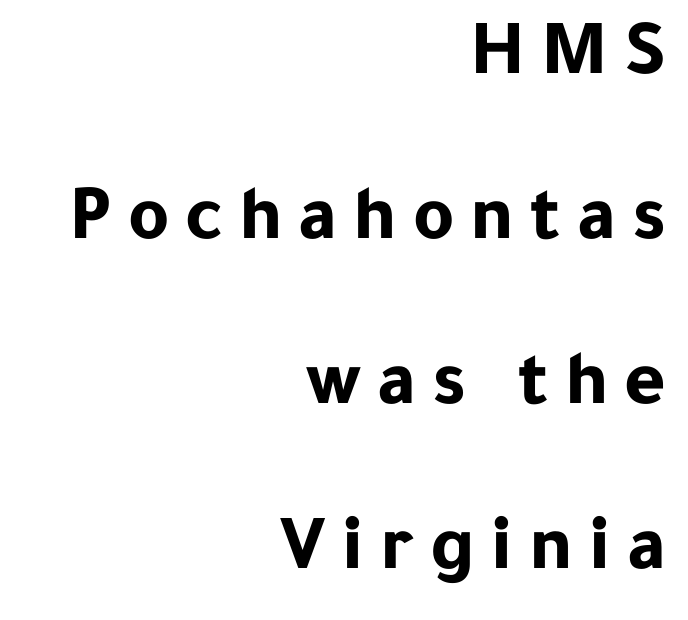
A student would call this right alignment; a typographer would say flush right, rag left. The designer went with a sans here, leaving each stem footless. The font's upright variant was chosen for this text. Character widths vary here, with narrow letters taking less room than wide ones. Does extra space separate the letters? Yes, quite a lot of it.
